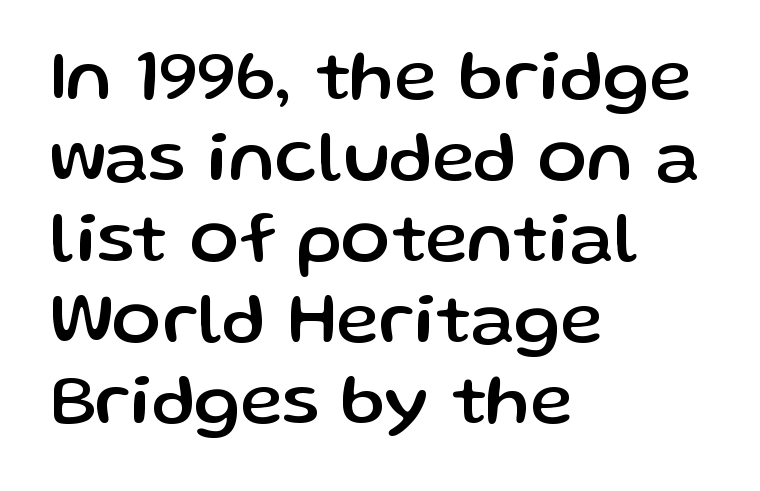
The image shows 73 px sans-serif type, upright; set left-aligned, tight line spacing (1.11x), normal letter spacing, not underlined; low stroke contrast and a medium x-height.
